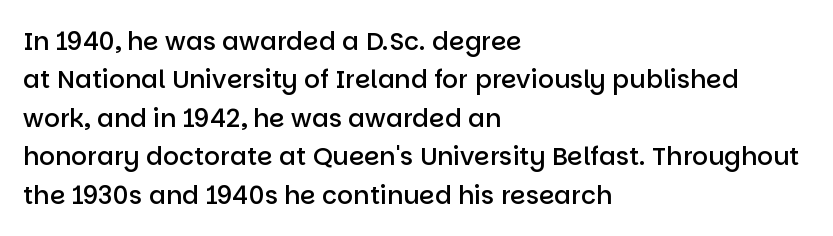
The image shows 25 px text type, upright; set left-aligned, normal line spacing (1.54x), normal letter spacing, not underlined.
